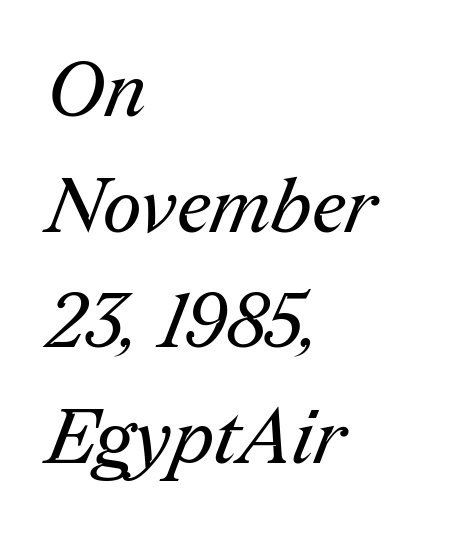
The rag falls on the right side of this text block. Leading matches the norm, producing a regular column. Summary of weight: not heavy and not bold. This rendering leaves character spacing at its baseline value.
